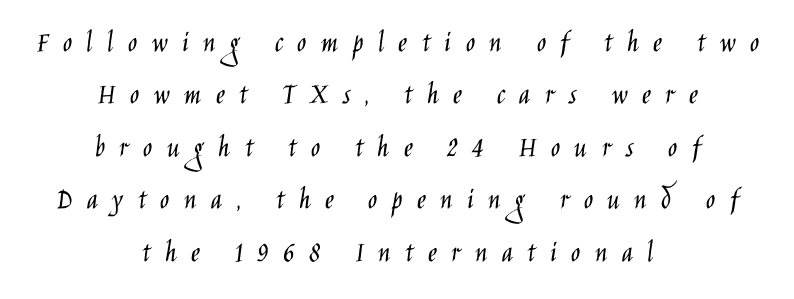
Q: Is the text bold? A: No.
Q: Is the text italic (slanted)? A: Yes.
Q: Is the typeface a serif or a sans-serif typeface? A: Sans-serif.
Q: Is the text underlined? A: No.
Q: How is the paragraph aligned? A: Centered.
Q: Is the spacing between letters normal or unusually wide? A: Unusually wide.
Q: Is the spacing between lines tight, normal or loose? A: Normal.
Q: Width (condensed, normal, or wide)? A: Condensed.
Q: Stroke contrast? A: Low.
Q: x-height? A: Large.
Q: Monospaced? A: No.
